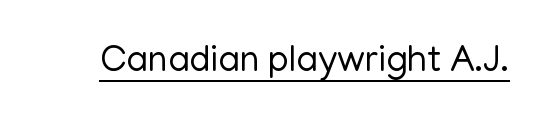
Q: Is the text bold? A: No.
Q: Is the text italic (slanted)? A: No, it is upright.
Q: Is the typeface a serif or a sans-serif typeface? A: Sans-serif.
Q: Is the text underlined? A: Yes.
Q: Is the spacing between letters normal or unusually wide? A: Normal.
Q: Width (condensed, normal, or wide)? A: Normal.
Q: Stroke contrast? A: Low.
Q: x-height? A: Medium.
Q: Monospaced? A: No.
